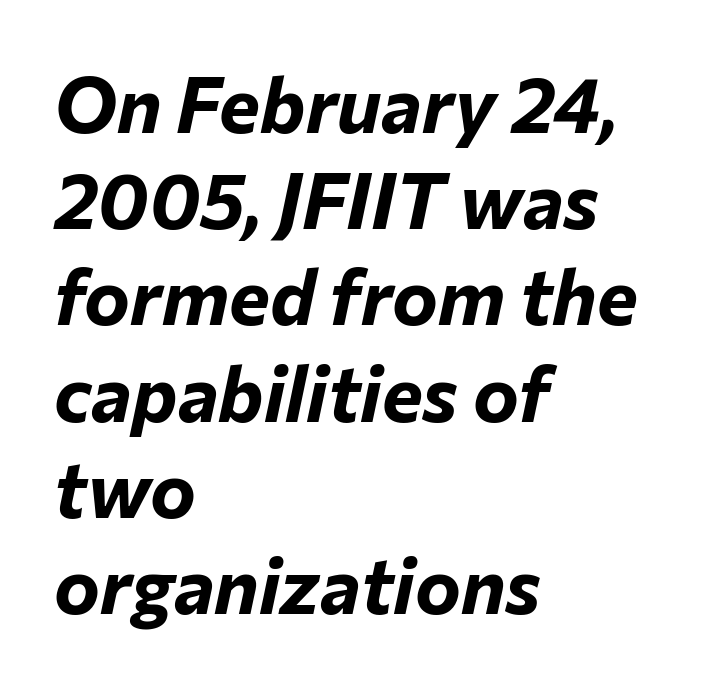
Here the designer chose a conventional face with non-uniform glyph widths. Emphasis by weight is at full strength: bold. Check the space under the baseline: it is left empty. Horizontal bands of white between lines are of average thickness. This rendering uses left alignment, leaving the right contour irregular.
